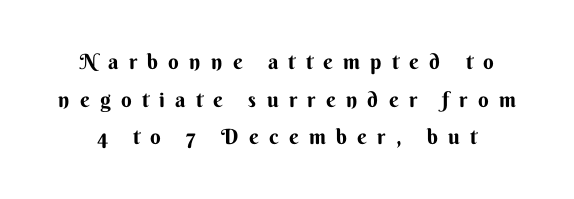
The strokes are fattened all the way to bold. In terms of posture, this sample is upright. No word sits above an underline. Students, note that the glyphs here are deliberately spaced far apart.
